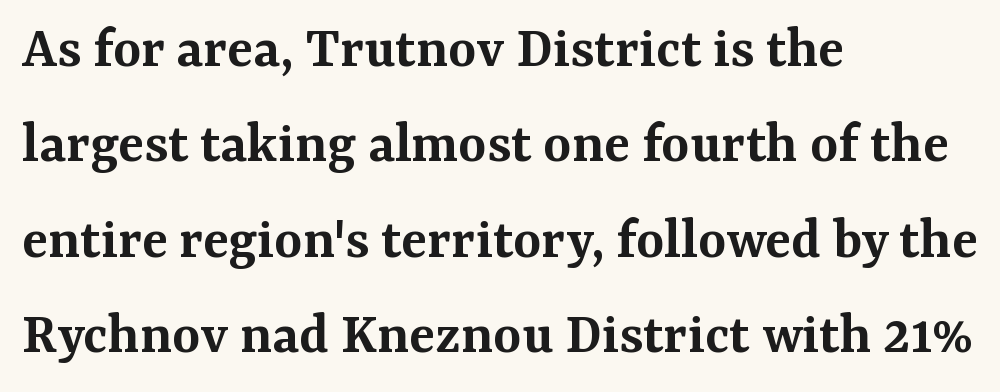
Words float on clear page, feet unadorned. Its strokes are somewhat broadened, the hallmark of semibold type. Vertical strokes here are truly vertical. Note the varied advance widths — an 'i' is clearly narrower than an 'm'. Glyph-to-glyph distance matches everyday printed text. Regarding leading, the lines here are spaced in the standard way.
